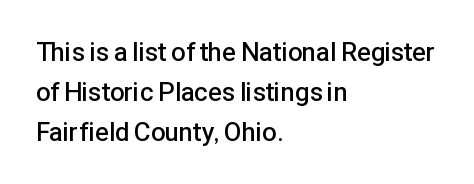
Leading matches the norm, producing a regular column. The passage is arranged the way most books set body copy — flush left. Anything drawn beneath the words? Only blank space. Typesetter's note: demi weight, one step under bold.
